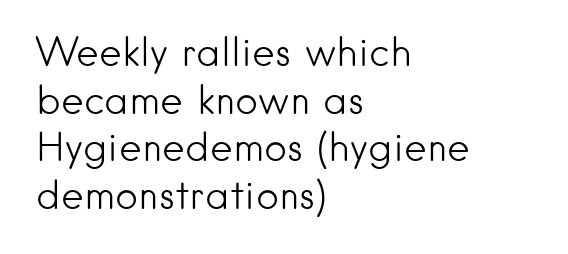
Q: Is the text bold? A: No.
Q: Is the text italic (slanted)? A: No, it is upright.
Q: Is the typeface a serif or a sans-serif typeface? A: Sans-serif.
Q: Is the text underlined? A: No.
Q: How is the paragraph aligned? A: Left-aligned.
Q: Is the spacing between letters normal or unusually wide? A: Normal.
Q: Width (condensed, normal, or wide)? A: Normal.
Q: Stroke contrast? A: Low.
Q: x-height? A: Small.
Q: Monospaced? A: No.
